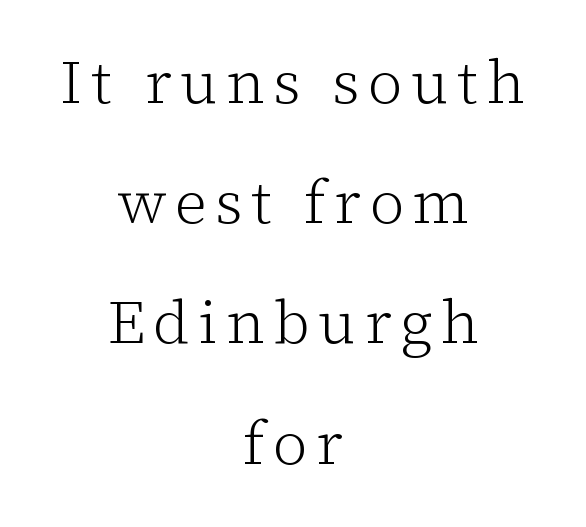
The designer went with a serif here, giving each stem small feet. Bold? No — there's no thickening of the strokes. The face used here is proportionally spaced, like ordinary book or web type. The rendering uses a large line-height, opening up the rows. Where is the straight margin? There isn't one; the lines are centered. Ordinary non-slanted type is in use.
